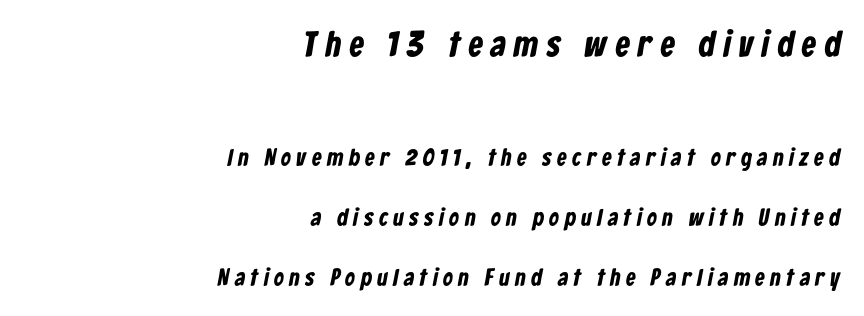
Q: Is the text bold? A: Yes.
Q: Is the typeface a serif or a sans-serif typeface? A: Sans-serif.
Q: Is the text underlined? A: No.
Q: How is the paragraph aligned? A: Right-aligned.
Q: Is the spacing between letters normal or unusually wide? A: Unusually wide.
Q: Is the spacing between lines tight, normal or loose? A: Loose.
Q: Which block of text is set in a larger size, the first (top) or the second (bottom)? A: The first (top) one.
Q: Width (condensed, normal, or wide)? A: Condensed.
Q: Stroke contrast? A: Low.
Q: x-height? A: Medium.
Q: Monospaced? A: No.
